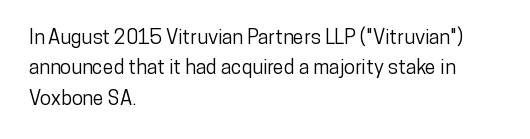
Characters follow at the spacing the type designer built in. The line-height multiplier appears to be the usual default. Just letters on the line, the space beneath them empty. It's the straight-up-and-down kind of type. Each line starts at the same left margin while the right side varies.
